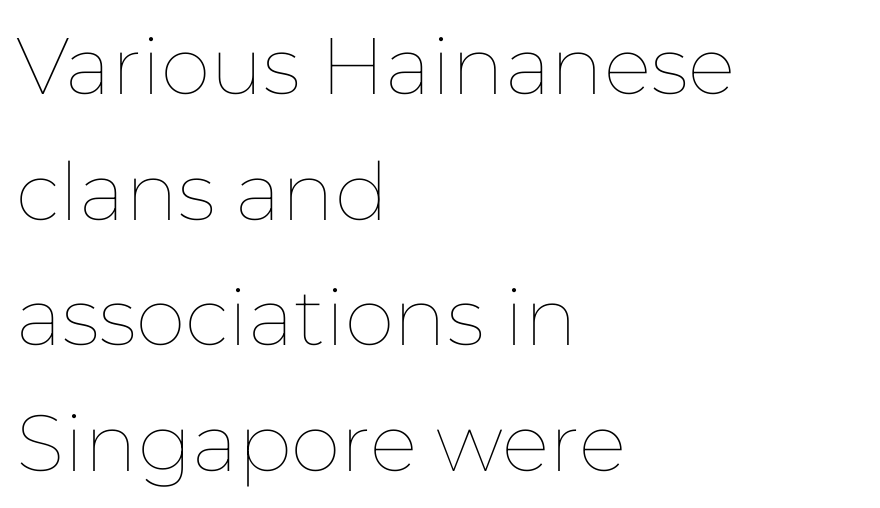
{"italic": "no", "bold": "no", "weight": "thin", "width": "normal", "stroke_contrast": "low", "x_height": "medium", "monospaced": "no", "underline": "no", "align": "left", "line_spacing": "normal", "line_spacing_ratio": 1.57, "letter_spacing": "normal", "letter_spacing_em": 0.0, "glyph_px": 80}
